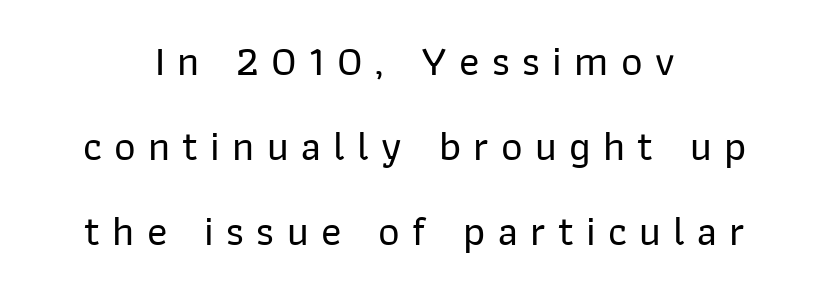
Q: Is the text italic (slanted)? A: No, it is upright.
Q: Is the typeface a serif or a sans-serif typeface? A: Sans-serif.
Q: Is the text underlined? A: No.
Q: How is the paragraph aligned? A: Centered.
Q: Is the spacing between letters normal or unusually wide? A: Unusually wide.
Q: Is the spacing between lines tight, normal or loose? A: Loose.
Q: Width (condensed, normal, or wide)? A: Normal.
Q: Stroke contrast? A: Low.
Q: x-height? A: Medium.
Q: Monospaced? A: No.
